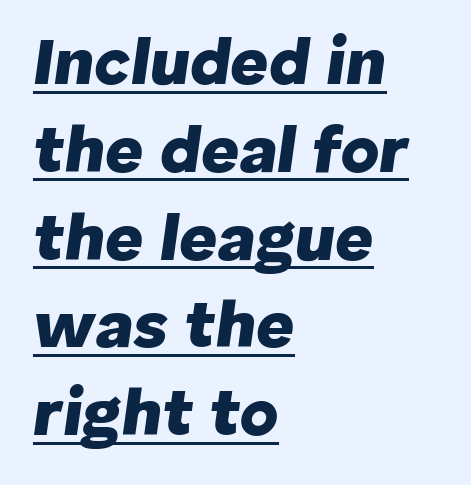
The image shows 66 px heavy type, italic (leaning right); set left-aligned, normal line spacing (1.33x), normal letter spacing, underlined; low stroke contrast and a medium x-height.
